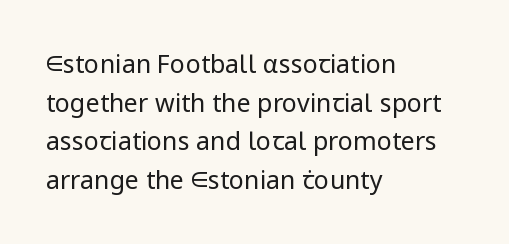
Notice how descenders clear the ascenders below comfortably — that's standard leading. Posture: vertical. Letter spacing: default. This rendering uses left alignment, leaving the right contour irregular.
